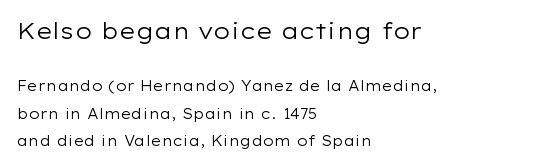
{"italic": "no", "bold": "no", "underline": "no", "align": "left", "line_spacing": "loose", "line_spacing_ratio": 1.95, "letter_spacing": "normal", "letter_spacing_em": 0.0, "larger_block": "first", "size_ratio": 1.57, "glyph_px": 22}
